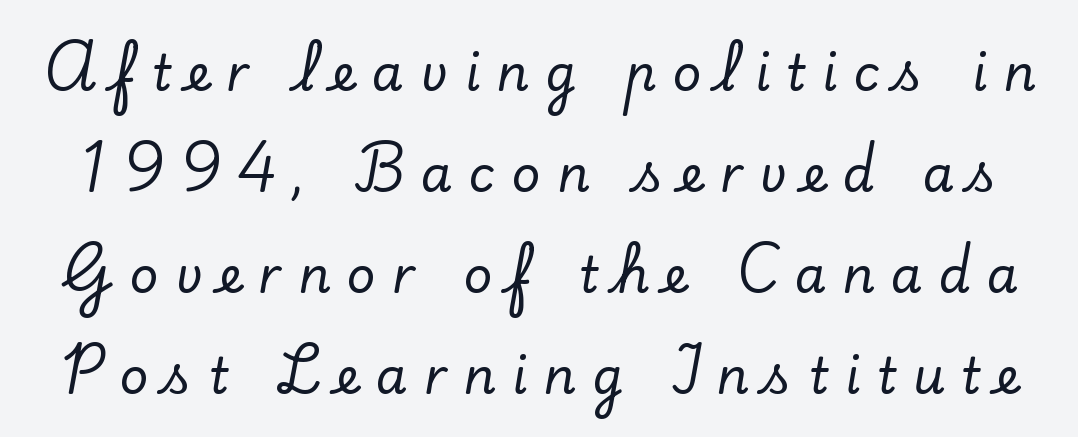
Words appear elongated and porous because spacing is wide. Reading down the column, the eye jumps a long way to each next line. These lines are rendered in a variable-pitch font. The typeface chosen for these lines features serifs.
